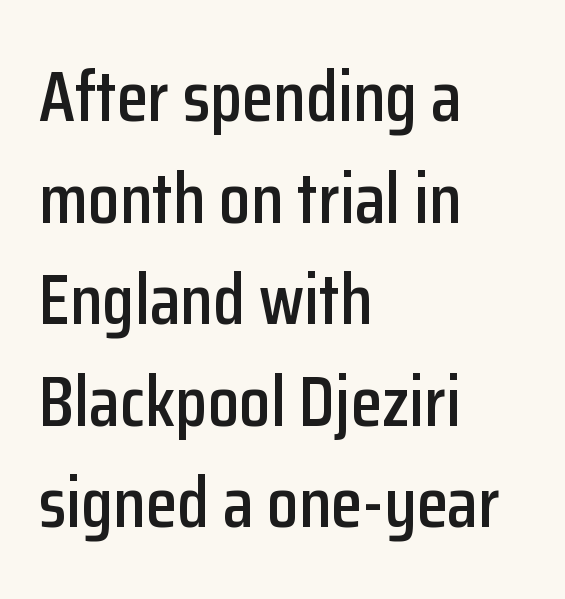
Q: Is the text italic (slanted)? A: No, it is upright.
Q: Is the typeface a serif or a sans-serif typeface? A: Sans-serif.
Q: Is the text underlined? A: No.
Q: How is the paragraph aligned? A: Left-aligned.
Q: Is the spacing between letters normal or unusually wide? A: Normal.
Q: Is the spacing between lines tight, normal or loose? A: Normal.
Q: Width (condensed, normal, or wide)? A: Condensed.
Q: Stroke contrast? A: Low.
Q: x-height? A: Medium.
Q: Monospaced? A: No.
